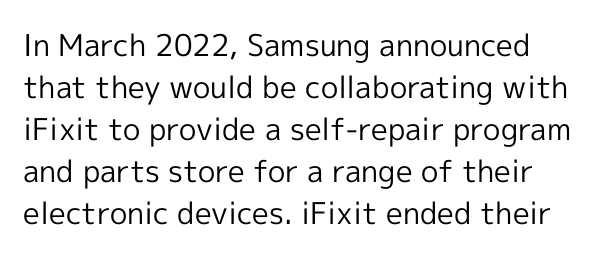
The image shows 30 px regular-weight sans-serif type, upright; set left-aligned, normal line spacing (1.4x), normal letter spacing, not underlined; a medium x-height.
